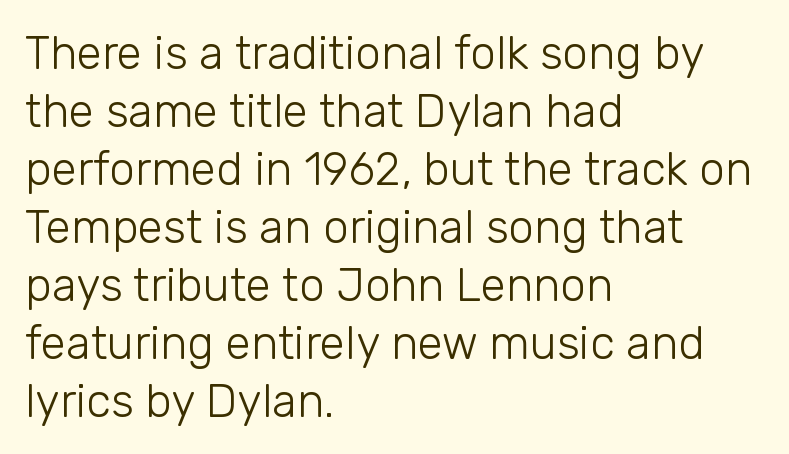
Q: Is the text bold? A: No.
Q: Is the text italic (slanted)? A: No, it is upright.
Q: Is the typeface a serif or a sans-serif typeface? A: Sans-serif.
Q: Is the text underlined? A: No.
Q: How is the paragraph aligned? A: Left-aligned.
Q: Is the spacing between letters normal or unusually wide? A: Normal.
Q: Is the spacing between lines tight, normal or loose? A: Normal.
Q: Width (condensed, normal, or wide)? A: Normal.
Q: Stroke contrast? A: Low.
Q: x-height? A: Medium.
Q: Monospaced? A: No.
